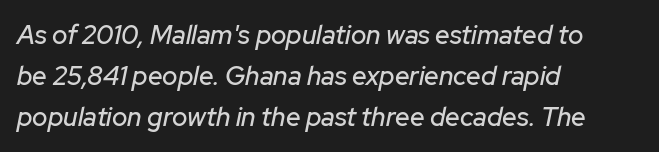
The image shows 26 px text type, italic (leaning right); set left-aligned, normal line spacing (1.58x), normal letter spacing, not underlined.
